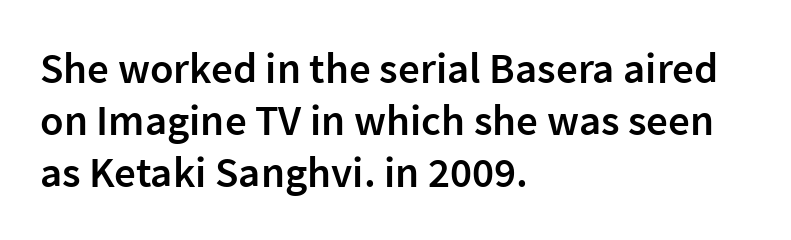
The space directly below the letters is spotless. Leftover space on each line is placed entirely after the last word. No extra tracking has been applied to these lines. Heft: intermediate — a semibold.
